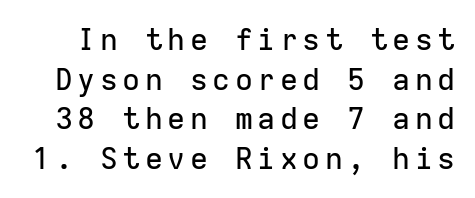
{"serif": "no", "italic": "no", "width": "normal", "stroke_contrast": "low", "x_height": "medium", "monospaced": "yes", "underline": "no", "line_spacing": "normal", "line_spacing_ratio": 1.32, "glyph_px": 30}
